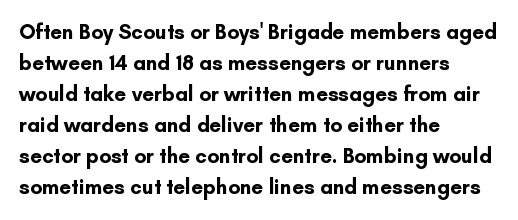
Q: Is the text bold? A: Yes.
Q: Is the text italic (slanted)? A: No, it is upright.
Q: Is the text underlined? A: No.
Q: How is the paragraph aligned? A: Left-aligned.
Q: Is the spacing between letters normal or unusually wide? A: Normal.
Q: Is the spacing between lines tight, normal or loose? A: Normal.
